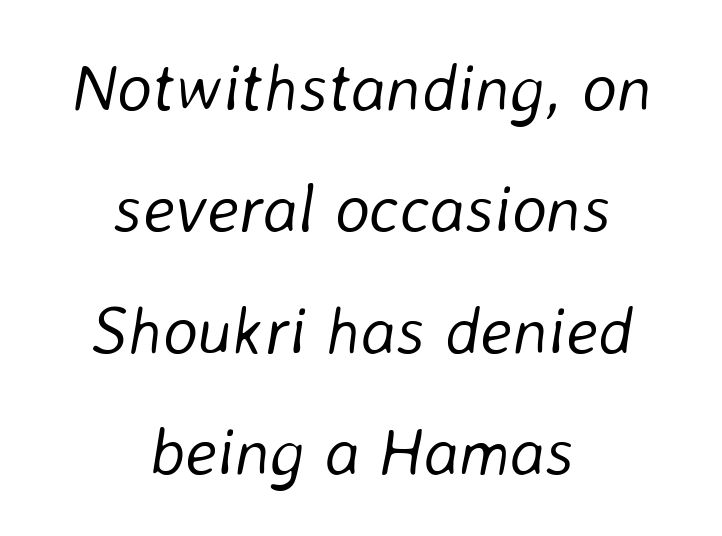
The image shows 67 px light type, italic (leaning right); set centered, line spacing 1.81x, normal letter spacing, not underlined; low stroke contrast and a medium x-height.
